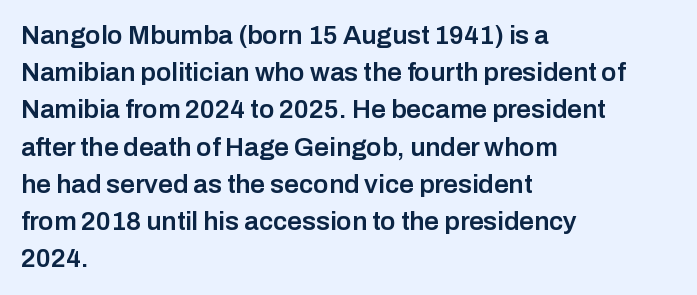
The image shows 26 px text type, upright; set left-aligned, normal line spacing (1.43x), normal letter spacing, not underlined.
